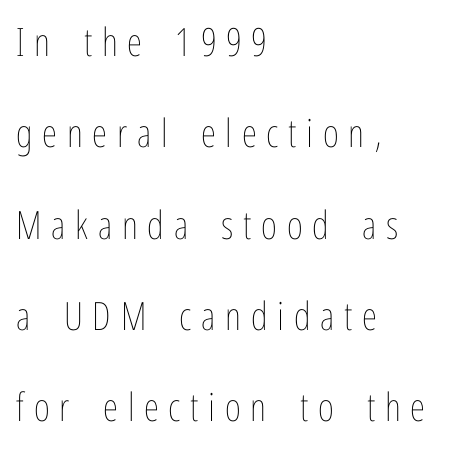
The image shows 39 px thin, condensed type, upright; set left-aligned, loose line spacing (2.34x), unusually wide letter spacing (+0.25 em), not underlined; low stroke contrast and a medium x-height.
